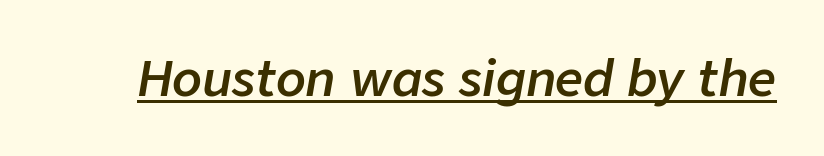
Is there an underline? Yes — a line sits under the letters. Firm but not heavy-handed strokes: this text is semibold. Does extra space separate the letters? No, they use regular spacing. Spacing verdict: proportional, widths tailored to each character.
